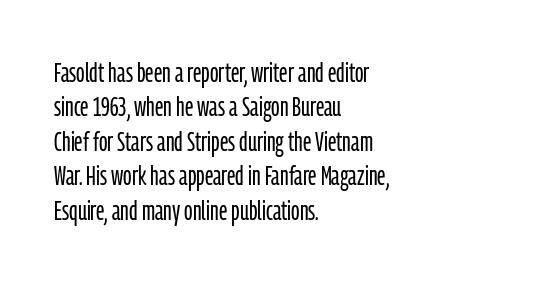
Q: Is the text bold? A: No.
Q: Is the text italic (slanted)? A: No, it is upright.
Q: Is the typeface a serif or a sans-serif typeface? A: Sans-serif.
Q: Is the text underlined? A: No.
Q: How is the paragraph aligned? A: Left-aligned.
Q: Is the spacing between letters normal or unusually wide? A: Normal.
Q: Width (condensed, normal, or wide)? A: Condensed.
Q: Stroke contrast? A: Low.
Q: x-height? A: Medium.
Q: Monospaced? A: No.
